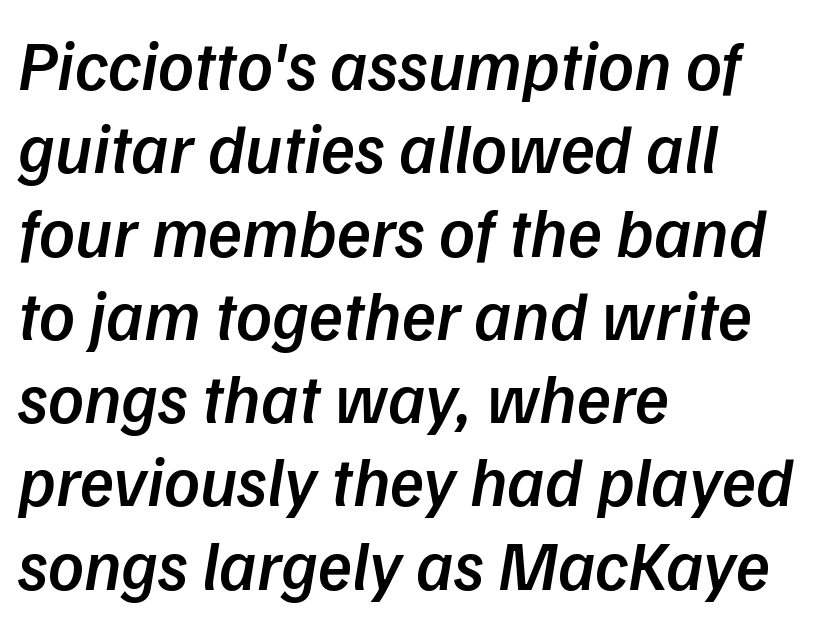
The image shows 70 px semibold type, italic (leaning right); set left-aligned, line spacing 1.19x, normal letter spacing, not underlined; low stroke contrast and a medium x-height.
